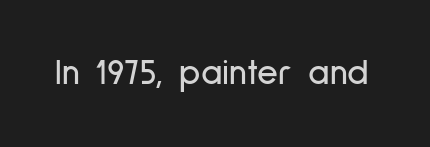
Q: Is the text italic (slanted)? A: No, it is upright.
Q: Is the typeface a serif or a sans-serif typeface? A: Sans-serif.
Q: Is the text underlined? A: No.
Q: Is the spacing between letters normal or unusually wide? A: Normal.
Q: Width (condensed, normal, or wide)? A: Condensed.
Q: Stroke contrast? A: Low.
Q: x-height? A: Medium.
Q: Monospaced? A: No.
